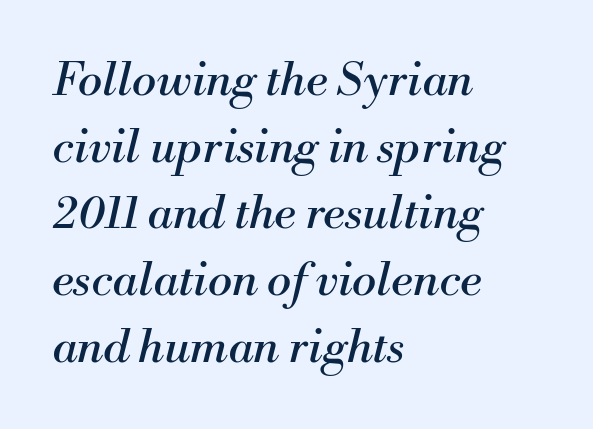
The image shows 46 px regular-weight serif type, italic (leaning right); set left-aligned, normal line spacing (1.45x), normal letter spacing, not underlined; medium stroke contrast and a small x-height.
